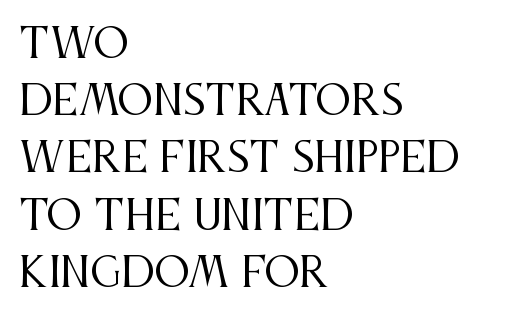
Posture: upright roman. Letters have the restrained weight of plain body copy at most. Horizontal alignment here is leftward, the default for most running prose. A typesetter would call this proportional, since set widths differ per character.
